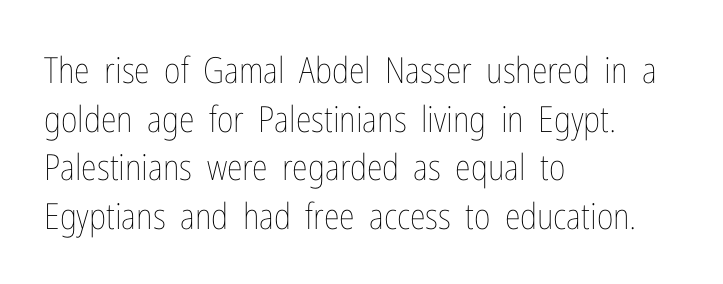
{"italic": "no", "bold": "no", "weight": "thin", "width": "condensed", "stroke_contrast": "low", "x_height": "medium", "monospaced": "no", "underline": "no", "align": "left", "line_spacing": "normal", "line_spacing_ratio": 1.35, "letter_spacing": "normal", "letter_spacing_em": 0.0, "glyph_px": 36}
